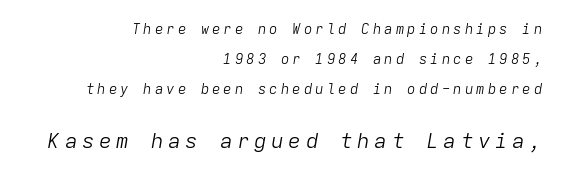
{"italic": "yes", "lean": "right", "slant_degrees": 9, "bold": "no", "underline": "no", "align": "right", "line_spacing": "loose", "line_spacing_ratio": 2.15, "letter_spacing": "wide", "letter_spacing_em": 0.22, "larger_block": "second", "size_ratio": 1.5, "glyph_px": 21}
